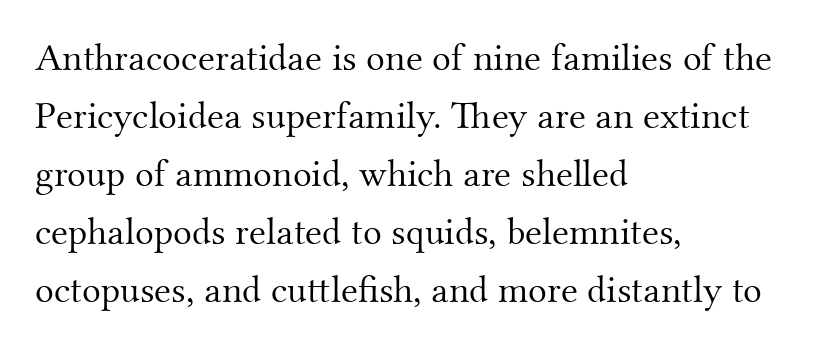
Characters remain perfectly vertical along every line. Does extra space separate the letters? No, they use regular spacing. Note: serifs present on the glyphs. Leading matches the norm, producing a regular column. Summary of weight: not heavy and not bold.
